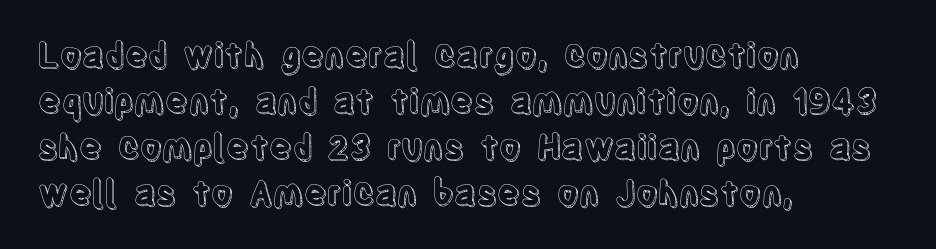
Q: Is the text italic (slanted)? A: No, it is upright.
Q: Is the text underlined? A: No.
Q: How is the paragraph aligned? A: Left-aligned.
Q: Is the spacing between letters normal or unusually wide? A: Normal.
Q: Is the spacing between lines tight, normal or loose? A: Normal.
Q: Width (condensed, normal, or wide)? A: Condensed.
Q: x-height? A: Large.
Q: Monospaced? A: No.
